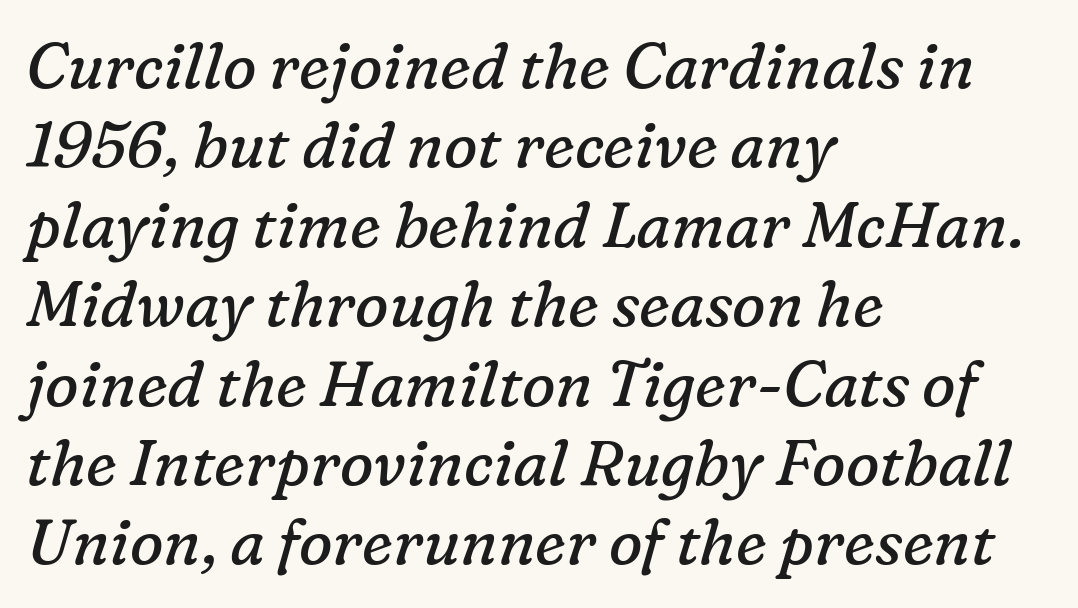
The image shows 63 px regular-weight serif type, italic (leaning right); set left-aligned, normal line spacing (1.26x), normal letter spacing, not underlined; low stroke contrast and a medium x-height.
